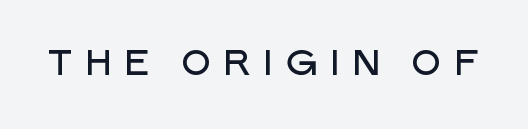
The image shows 35 px sans-serif type, upright; set unusually wide letter spacing (+0.31 em), not underlined; low stroke contrast and a large x-height.
